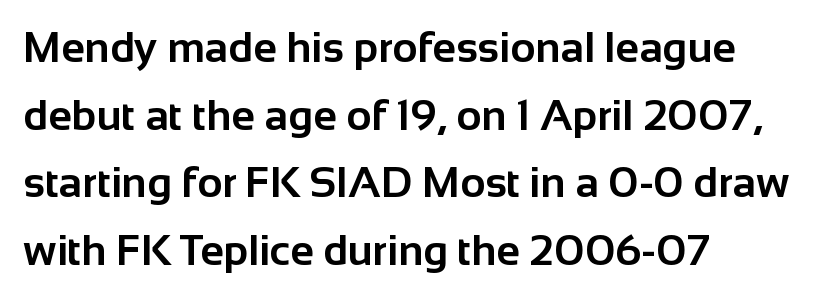
The tracking reads as untouched default to a designer's eye. Interline gaps are of average width in this sample. Does the weight exceed regular? Yes, all the way to bold. The compositor pushed each line to the left boundary. Ordinary non-slanted type is in use.
